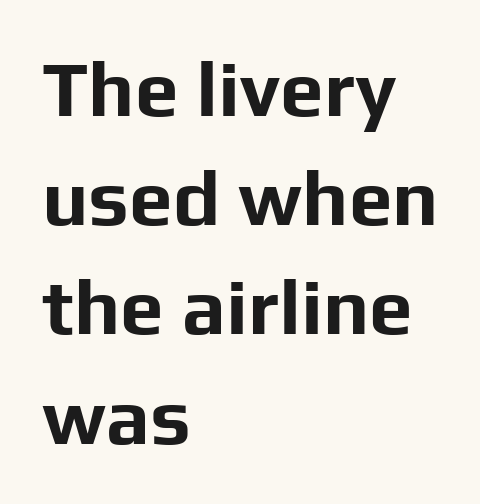
{"serif": "no", "italic": "no", "bold": "yes", "weight": "bold", "width": "normal", "stroke_contrast": "low", "x_height": "medium", "monospaced": "no", "underline": "no", "align": "left", "line_spacing": "normal", "line_spacing_ratio": 1.4, "letter_spacing": "normal", "letter_spacing_em": 0.0, "glyph_px": 78}
